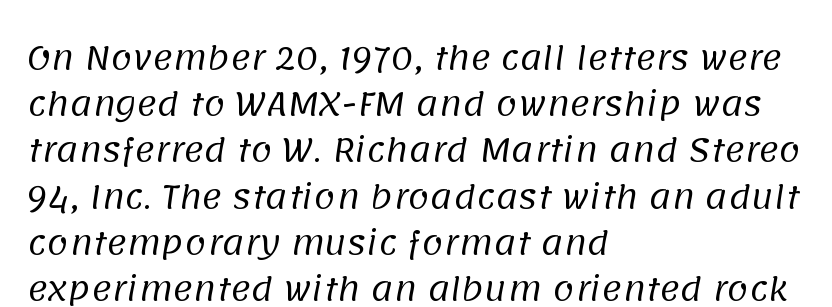
{"serif": "no", "bold": "no", "weight": "regular", "width": "normal", "stroke_contrast": "low", "x_height": "large", "monospaced": "no", "underline": "no", "align": "left", "line_spacing": "normal", "line_spacing_ratio": 1.49, "letter_spacing": "normal", "letter_spacing_em": 0.0, "glyph_px": 31}
